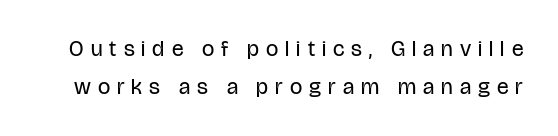
The image shows 22 px text type, upright; set line spacing 1.75x, unusually wide letter spacing (+0.32 em), not underlined.
